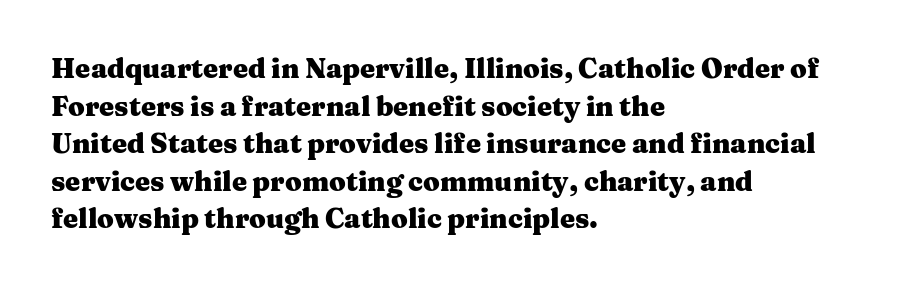
{"italic": "no", "bold": "yes", "underline": "no", "align": "left", "line_spacing": "normal", "line_spacing_ratio": 1.39, "letter_spacing": "normal", "letter_spacing_em": 0.0, "glyph_px": 27}
